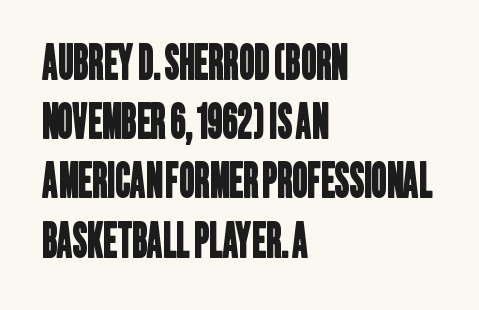
The image shows 47 px condensed sans-serif type; set left-aligned, normal line spacing (1.26x), normal letter spacing, not underlined; low stroke contrast and a large x-height.
